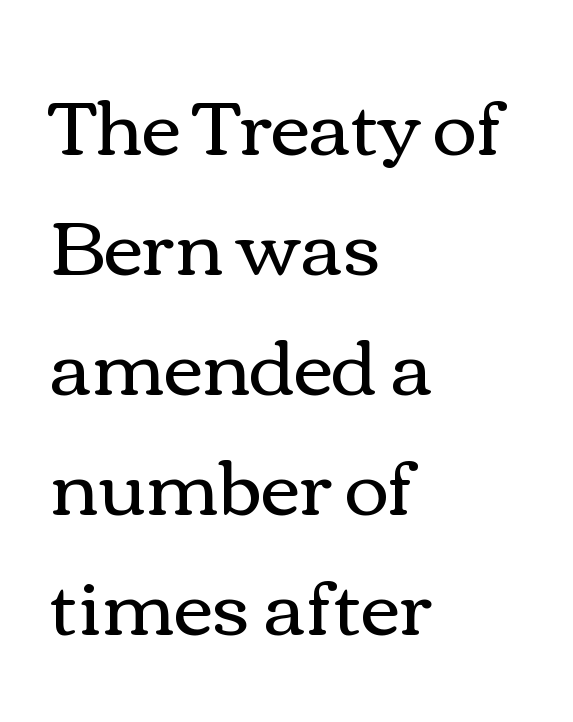
Q: Is the text bold? A: No.
Q: Is the text italic (slanted)? A: No, it is upright.
Q: Is the text underlined? A: No.
Q: How is the paragraph aligned? A: Left-aligned.
Q: Is the spacing between letters normal or unusually wide? A: Normal.
Q: Is the spacing between lines tight, normal or loose? A: Normal.
Q: Width (condensed, normal, or wide)? A: Wide.
Q: Stroke contrast? A: Medium.
Q: x-height? A: Medium.
Q: Monospaced? A: No.
